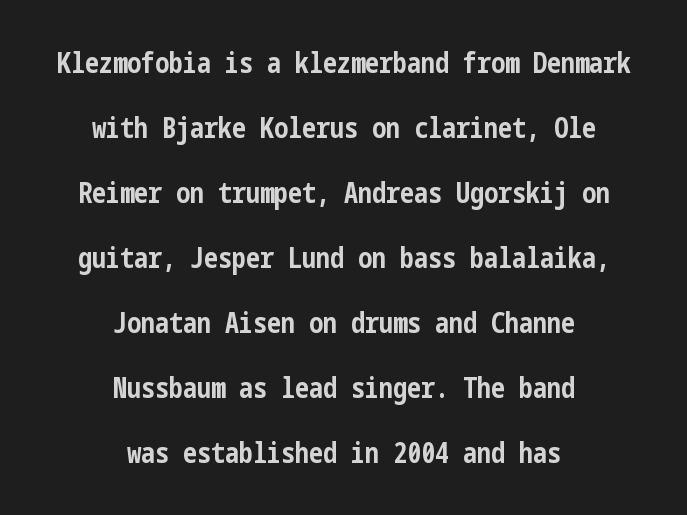
Beneath every word, the page is bare. Short note: letters normally spaced. Nope, no serifs anywhere on these letters. Typographic density is high because the face is bold. The passage shown stacks its lines with a broad gap.
